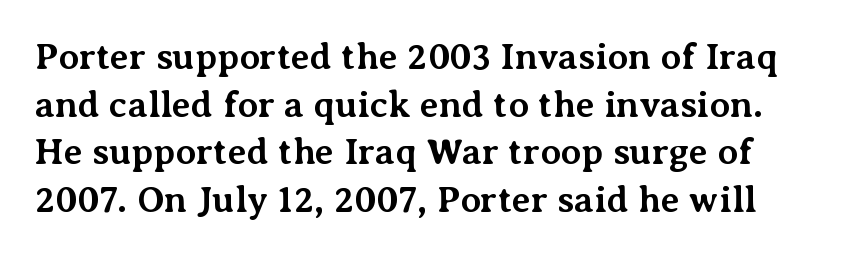
Does the lettering tilt? It doesn't — this is upright. These lines are rendered in a variable-pitch font. The face used here is seriffed, in the tradition of book romans. A bare baseline throughout the passage. Thick stems and heavy bowls — unmistakably bold. Default kerning and tracking; the words read as compact shapes.
